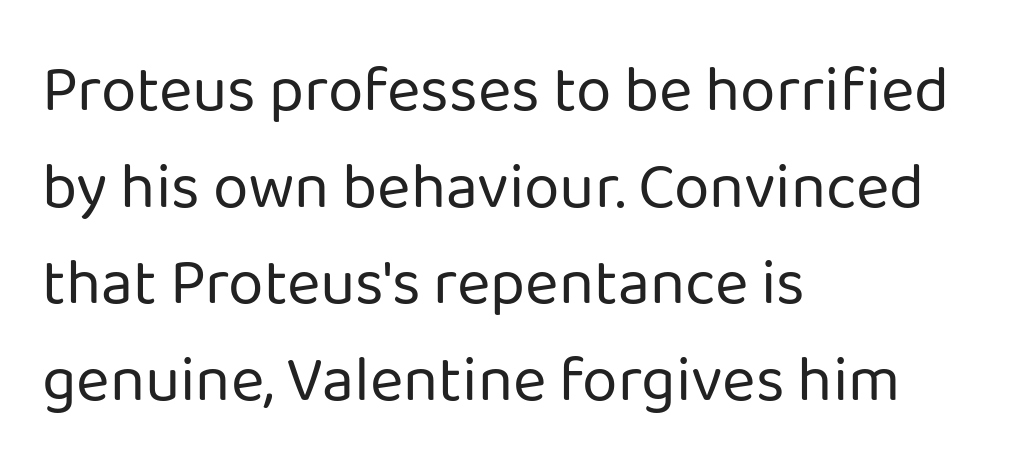
Bare-footed words on every line. Leftover space on each line is placed entirely after the last word. Whoever set this chose a conventional vertical rhythm. Bold? No — there's no thickening of the strokes. Caption: standard tracking, unaltered. Spacing verdict: proportional, widths tailored to each character.
